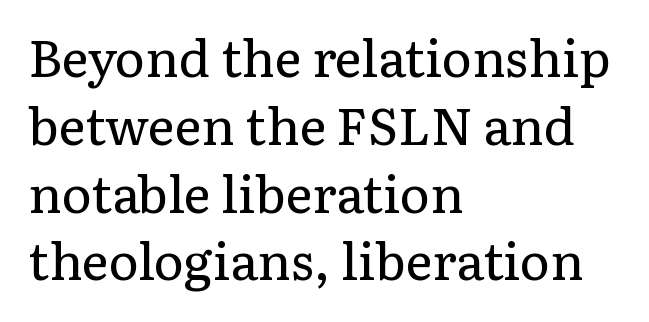
Q: Is the text bold? A: No.
Q: Is the text italic (slanted)? A: No, it is upright.
Q: Is the typeface a serif or a sans-serif typeface? A: Serif.
Q: Is the text underlined? A: No.
Q: How is the paragraph aligned? A: Left-aligned.
Q: Is the spacing between letters normal or unusually wide? A: Normal.
Q: Is the spacing between lines tight, normal or loose? A: Normal.
Q: Width (condensed, normal, or wide)? A: Normal.
Q: Stroke contrast? A: Low.
Q: x-height? A: Medium.
Q: Monospaced? A: No.
